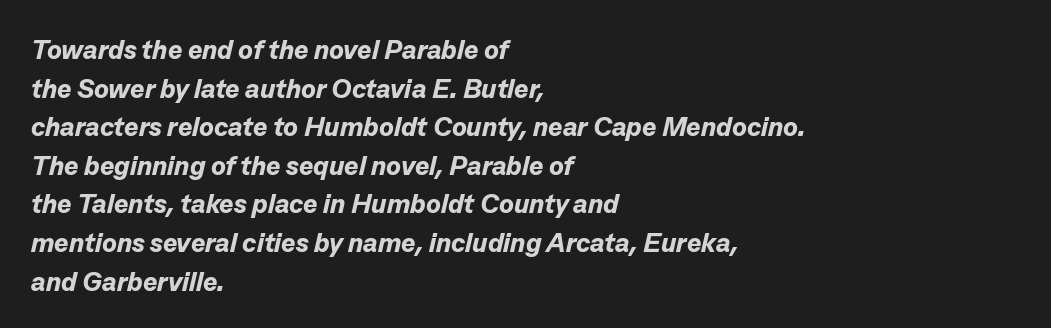
The image shows 27 px bold type, italic (leaning right); set left-aligned, normal line spacing (1.43x), normal letter spacing, not underlined.
